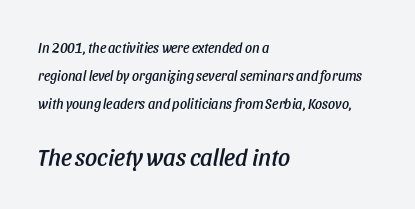
The passage shown has conventional tracking throughout. Reading down the block, your eye returns to a fixed left position each line. Students, observe: this is what heavily led, spacious text looks like. The composition opens small and finishes big. The strip under each line holds only bare page. Compared with ordinary roman type, these characters are visibly tilted.
